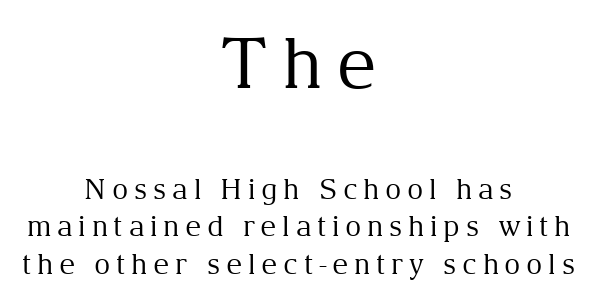
{"serif": "yes", "italic": "no", "bold": "no", "weight": "regular", "width": "normal", "stroke_contrast": "medium", "x_height": "medium", "monospaced": "no", "underline": "no", "align": "center", "line_spacing": "normal", "line_spacing_ratio": 1.34, "letter_spacing": "wide", "letter_spacing_em": 0.2, "larger_block": "first", "size_ratio": 2.5, "glyph_px": 70}
